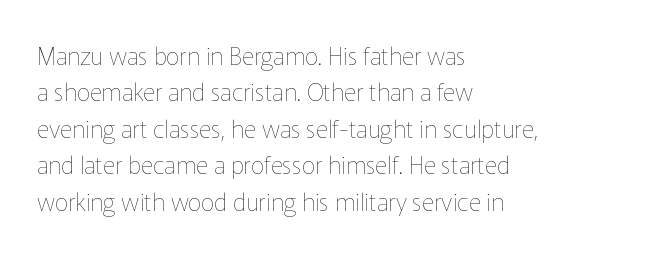
The foot of each line stays bare and open. These lines stack with their left ends in a neat column. Italic: no, the glyphs are upright roman. These lines sit exactly where default settings would place them.
